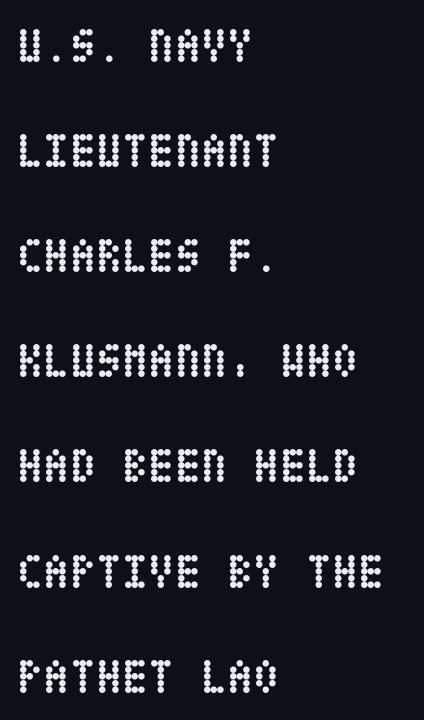
The image shows 48 px semibold, condensed type, upright; set left-aligned, loose line spacing (2.19x), normal letter spacing, not underlined; low stroke contrast and a large x-height.
